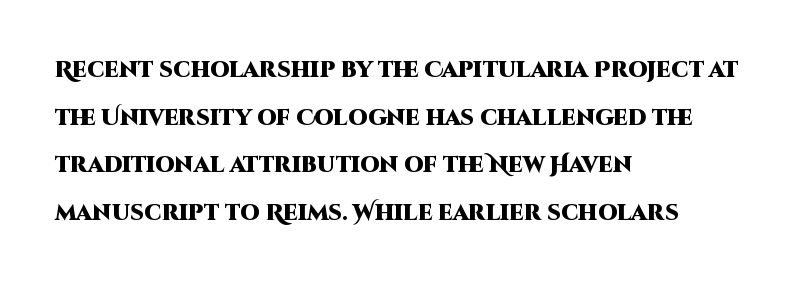
{"italic": "no", "bold": "yes", "underline": "no", "align": "left", "line_spacing": "loose", "line_spacing_ratio": 2.17, "letter_spacing": "normal", "letter_spacing_em": 0.0, "glyph_px": 22}
